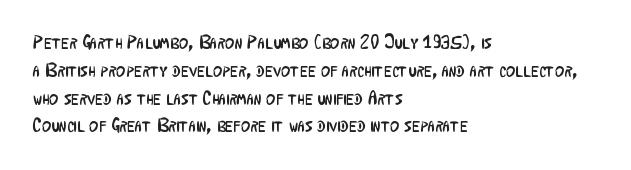
Q: Is the text bold? A: No.
Q: Is the text italic (slanted)? A: No, it is upright.
Q: Is the text underlined? A: No.
Q: How is the paragraph aligned? A: Left-aligned.
Q: Is the spacing between letters normal or unusually wide? A: Normal.
Q: Is the spacing between lines tight, normal or loose? A: Normal.
